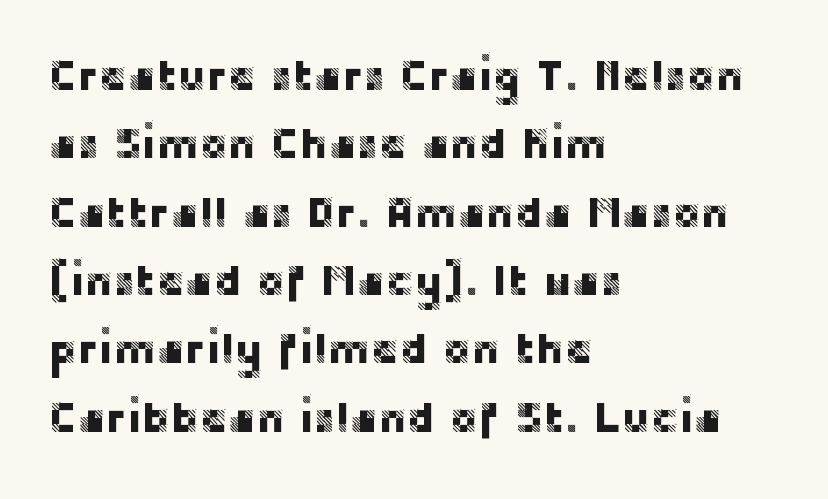
This is the regular roman posture of the typeface. Descender tails drop into unmarked territory. What's the leading like? Ordinary, nothing unusual. A classic flush-left, rag-right setting is used for this passage. Each letter's strokes conclude bluntly, with no projecting serifs. How are the letters spaced? Ordinarily, with no added tracking.
